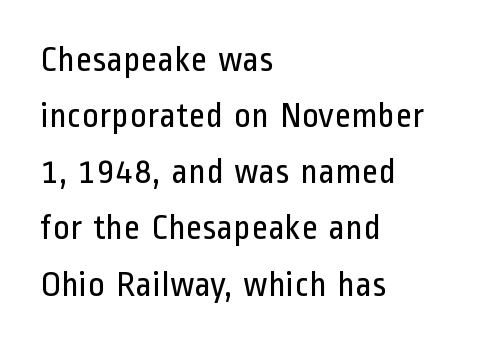
The image shows 36 px regular-weight, condensed sans-serif type, upright; set left-aligned, normal line spacing (1.56x), normal letter spacing, not underlined; low stroke contrast and a medium x-height.
